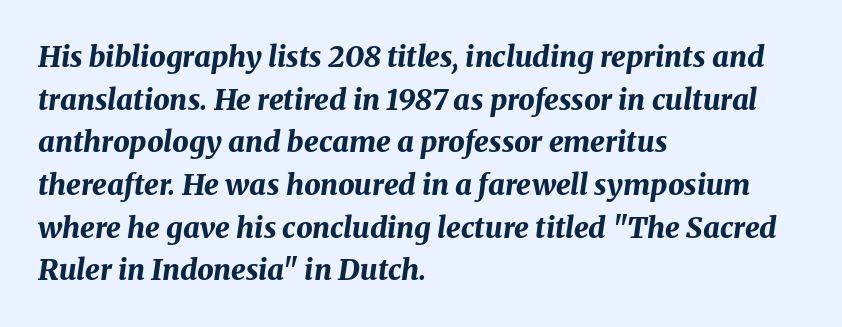
Q: Is the text bold? A: Yes.
Q: Is the text italic (slanted)? A: Yes, it leans right by about 8 degrees.
Q: Is the text underlined? A: No.
Q: How is the paragraph aligned? A: Left-aligned.
Q: Is the spacing between letters normal or unusually wide? A: Normal.
Q: Is the spacing between lines tight, normal or loose? A: Normal.
Q: Width (condensed, normal, or wide)? A: Normal.
Q: Stroke contrast? A: Medium.
Q: x-height? A: Medium.
Q: Monospaced? A: No.
